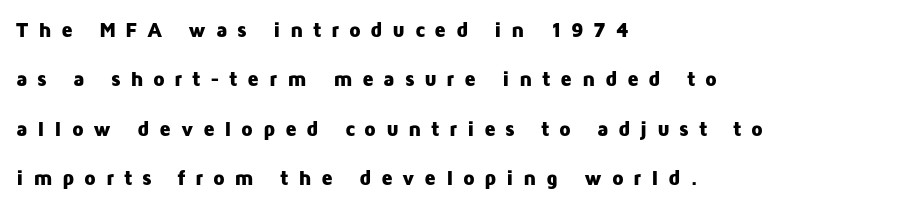
What's the leading like? Stretched, with rows far apart. Weight: bold. There is plenty of visible air inserted between adjacent glyphs. Caption: multi-line text, flush left, ragged right.
